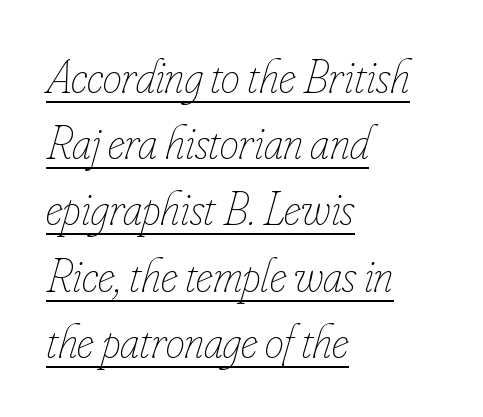
{"italic": "yes", "lean": "right", "slant_degrees": 16, "bold": "no", "weight": "thin", "width": "condensed", "stroke_contrast": "low", "x_height": "small", "monospaced": "no", "underline": "yes", "align": "left", "line_spacing": "normal", "line_spacing_ratio": 1.38, "letter_spacing": "normal", "letter_spacing_em": 0.0, "glyph_px": 48}
